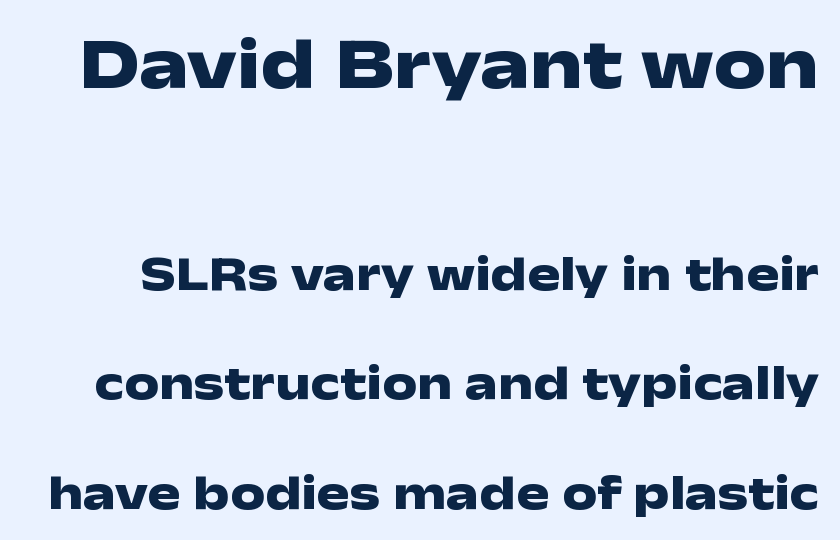
Just letters on the line, the space beneath them empty. This sample has the flowing, uneven cadence of proportional lettering. Standard letterfit; no display-style spreading of the glyphs. Strong, thick strokes mark this as bold type.
